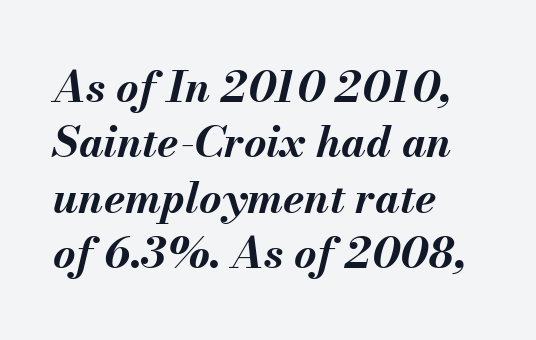
Line beginnings align vertically; line endings do not. Compared with typical body copy, the letter spacing here is the same. A typesetter would call this leading conventional body-copy spacing. Chunky letters — that's bold for sure.
